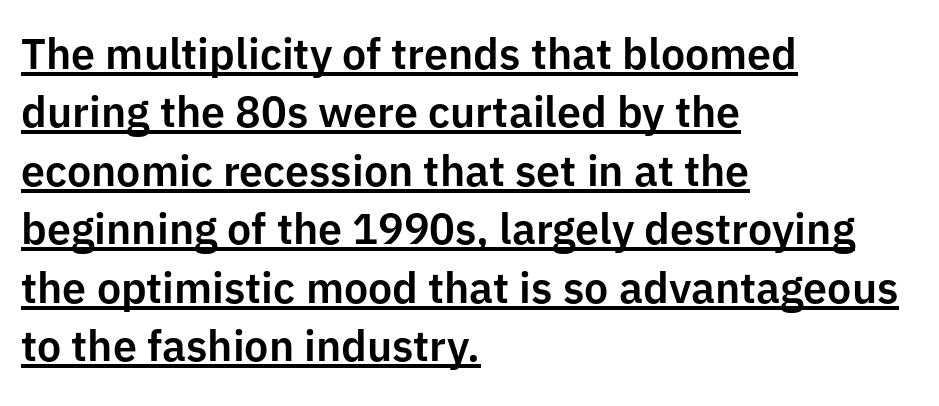
{"serif": "no", "italic": "no", "width": "normal", "stroke_contrast": "low", "x_height": "medium", "monospaced": "no", "underline": "yes", "align": "left", "line_spacing": "normal", "line_spacing_ratio": 1.36, "letter_spacing": "normal", "letter_spacing_em": 0.0, "glyph_px": 43}
